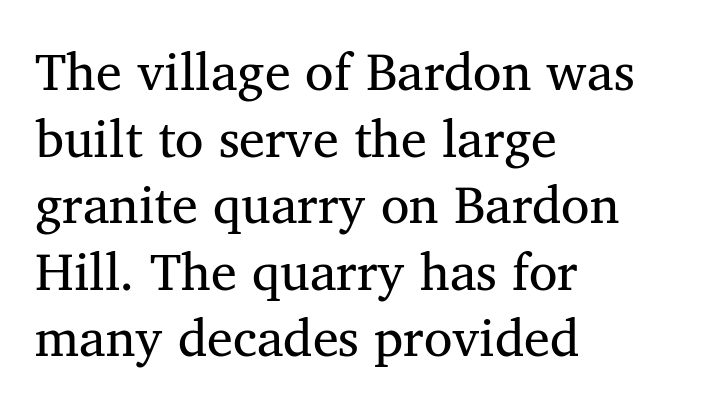
These lines are composed in type with serifs. Vertical spacing — default. No word sits above an underline. Standard letterfit; no display-style spreading of the glyphs.
